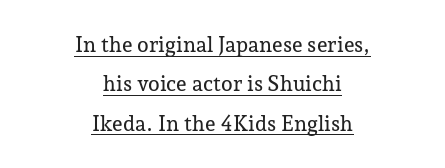
{"italic": "no", "underline": "yes", "align": "center", "line_spacing_ratio": 1.87, "letter_spacing": "normal", "letter_spacing_em": 0.0, "glyph_px": 21}
